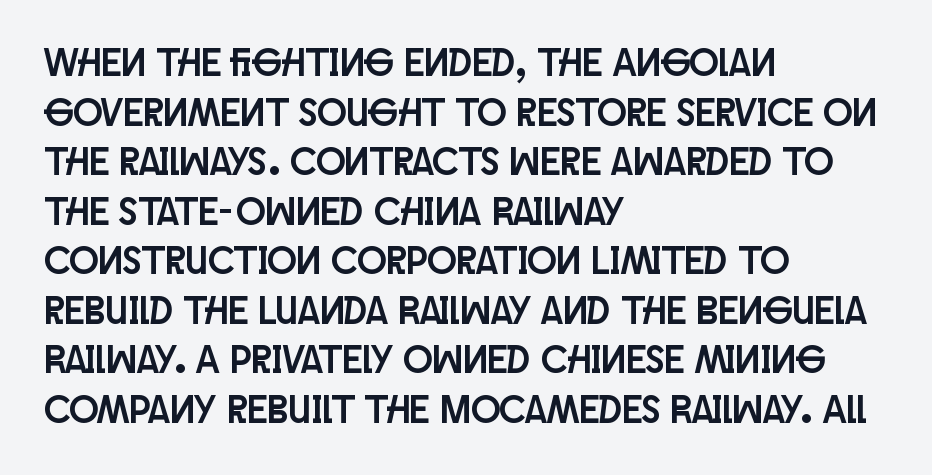
Q: Is the text italic (slanted)? A: No, it is upright.
Q: Is the typeface a serif or a sans-serif typeface? A: Sans-serif.
Q: Is the text underlined? A: No.
Q: How is the paragraph aligned? A: Left-aligned.
Q: Is the spacing between letters normal or unusually wide? A: Normal.
Q: Is the spacing between lines tight, normal or loose? A: Normal.
Q: Width (condensed, normal, or wide)? A: Condensed.
Q: Stroke contrast? A: Low.
Q: x-height? A: Large.
Q: Monospaced? A: No.
